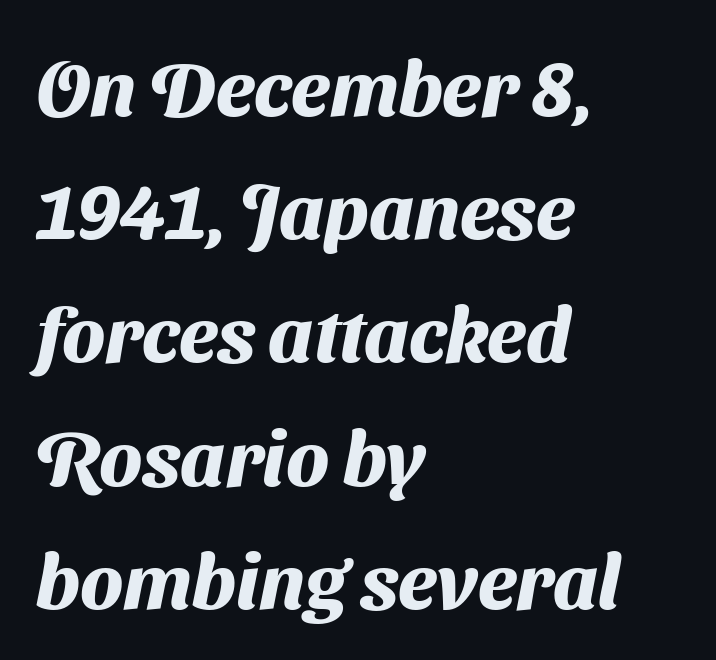
Q: Is the text bold? A: Yes.
Q: Is the typeface a serif or a sans-serif typeface? A: Sans-serif.
Q: Is the text underlined? A: No.
Q: How is the paragraph aligned? A: Left-aligned.
Q: Is the spacing between letters normal or unusually wide? A: Normal.
Q: Is the spacing between lines tight, normal or loose? A: Normal.
Q: Width (condensed, normal, or wide)? A: Normal.
Q: Stroke contrast? A: Medium.
Q: x-height? A: Medium.
Q: Monospaced? A: No.
